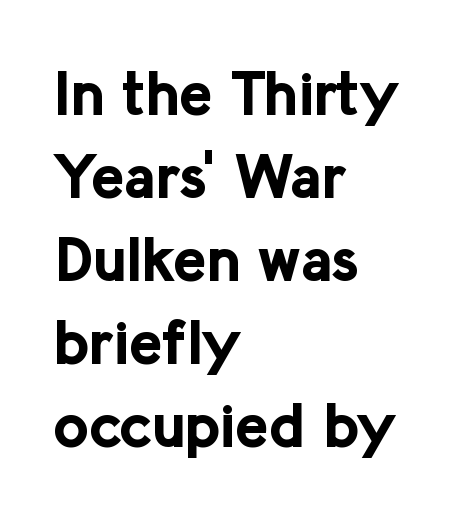
{"serif": "no", "italic": "no", "bold": "yes", "weight": "bold", "width": "normal", "stroke_contrast": "low", "x_height": "medium", "monospaced": "no", "underline": "no", "align": "left", "line_spacing": "normal", "line_spacing_ratio": 1.34, "letter_spacing": "normal", "letter_spacing_em": 0.0, "glyph_px": 62}
